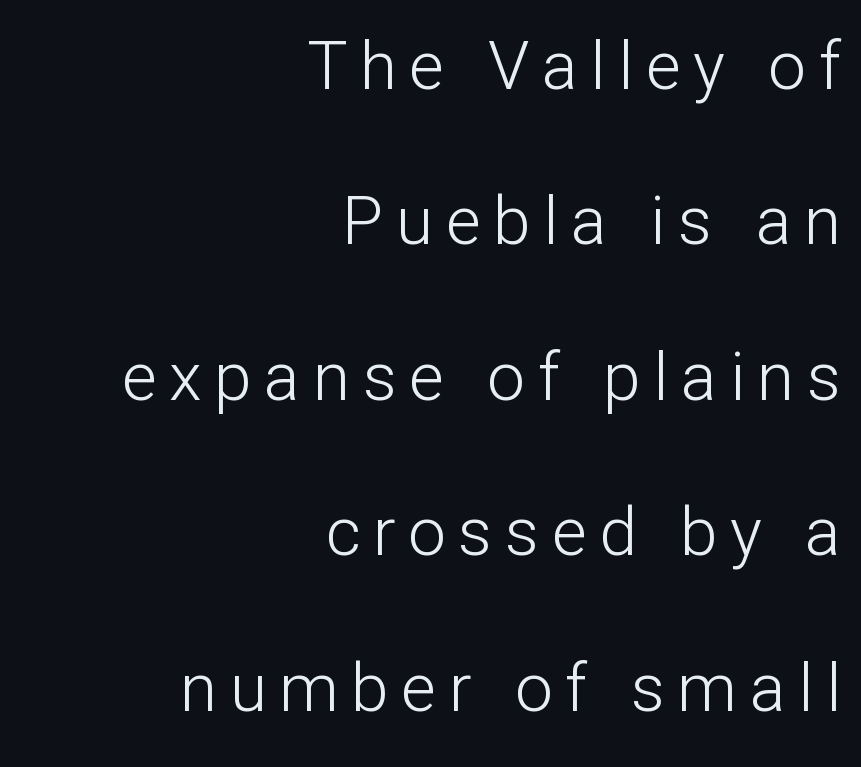
{"serif": "no", "italic": "no", "bold": "no", "weight": "light", "width": "normal", "stroke_contrast": "low", "x_height": "medium", "monospaced": "no", "underline": "no", "align": "right", "line_spacing": "loose", "line_spacing_ratio": 2.32, "glyph_px": 67}
